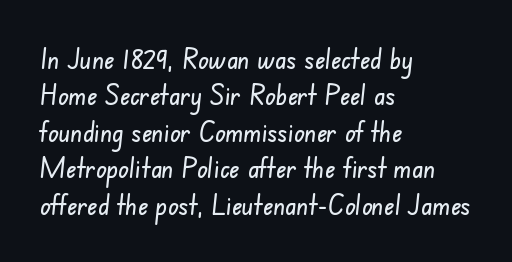
{"serif": "no", "width": "condensed", "stroke_contrast": "low", "x_height": "small", "monospaced": "no", "underline": "no", "align": "left", "line_spacing": "normal", "line_spacing_ratio": 1.3, "letter_spacing": "normal", "letter_spacing_em": 0.0, "glyph_px": 28}
